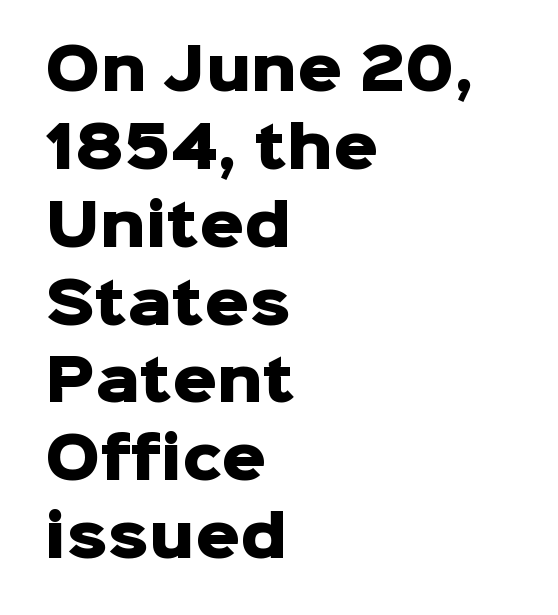
Q: Is the text bold? A: Yes.
Q: Is the text italic (slanted)? A: No, it is upright.
Q: Is the typeface a serif or a sans-serif typeface? A: Sans-serif.
Q: Is the text underlined? A: No.
Q: How is the paragraph aligned? A: Left-aligned.
Q: Is the spacing between letters normal or unusually wide? A: Normal.
Q: Is the spacing between lines tight, normal or loose? A: Normal.
Q: Width (condensed, normal, or wide)? A: Normal.
Q: Stroke contrast? A: Low.
Q: x-height? A: Medium.
Q: Monospaced? A: No.
